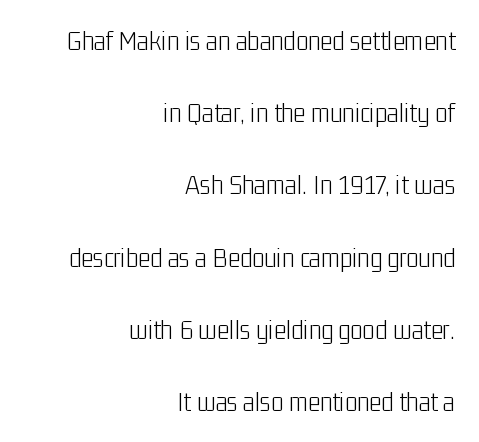
{"serif": "no", "italic": "no", "bold": "no", "weight": "light", "width": "condensed", "stroke_contrast": "low", "x_height": "medium", "monospaced": "no", "underline": "no", "align": "right", "line_spacing": "loose", "line_spacing_ratio": 2.49, "letter_spacing": "normal", "letter_spacing_em": 0.0, "glyph_px": 29}
